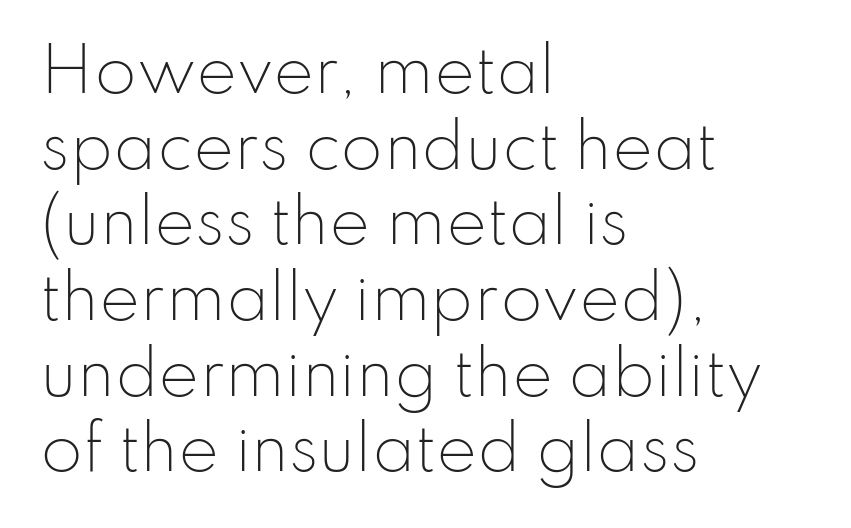
Q: Is the text bold? A: No.
Q: Is the text italic (slanted)? A: No, it is upright.
Q: Is the typeface a serif or a sans-serif typeface? A: Sans-serif.
Q: Is the text underlined? A: No.
Q: How is the paragraph aligned? A: Left-aligned.
Q: Is the spacing between letters normal or unusually wide? A: Normal.
Q: Width (condensed, normal, or wide)? A: Normal.
Q: Stroke contrast? A: Low.
Q: x-height? A: Small.
Q: Monospaced? A: No.
